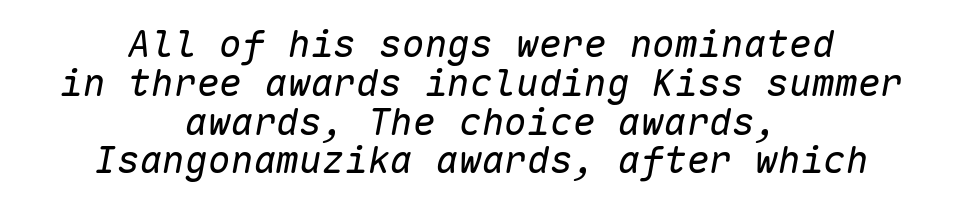
Q: Is the text bold? A: No.
Q: Is the text italic (slanted)? A: Yes, it leans right by about 10 degrees.
Q: Is the text underlined? A: No.
Q: How is the paragraph aligned? A: Centered.
Q: Is the spacing between letters normal or unusually wide? A: Normal.
Q: Is the spacing between lines tight, normal or loose? A: Tight.
Q: Width (condensed, normal, or wide)? A: Normal.
Q: Stroke contrast? A: Low.
Q: x-height? A: Medium.
Q: Monospaced? A: Yes.
